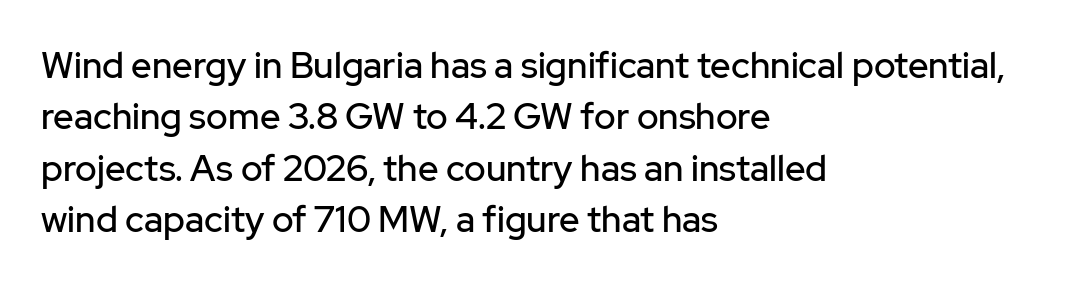
The image shows 36 px sans-serif type, upright; set left-aligned, normal line spacing (1.43x), normal letter spacing, not underlined; low stroke contrast and a medium x-height.
